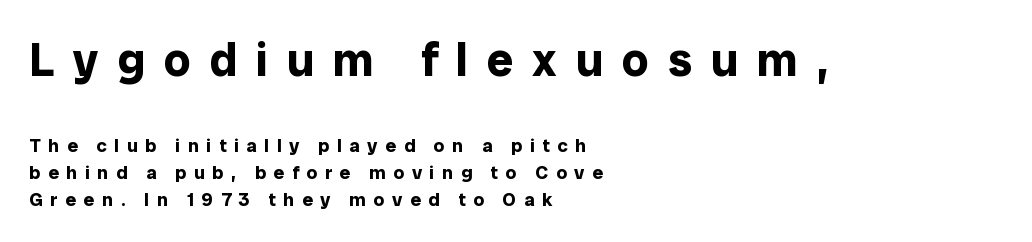
Q: Is the text bold? A: Yes.
Q: Is the text italic (slanted)? A: No, it is upright.
Q: Is the typeface a serif or a sans-serif typeface? A: Sans-serif.
Q: Is the text underlined? A: No.
Q: How is the paragraph aligned? A: Left-aligned.
Q: Is the spacing between letters normal or unusually wide? A: Unusually wide.
Q: Is the spacing between lines tight, normal or loose? A: Normal.
Q: Which block of text is set in a larger size, the first (top) or the second (bottom)? A: The first (top) one.
Q: Width (condensed, normal, or wide)? A: Normal.
Q: Stroke contrast? A: Low.
Q: x-height? A: Medium.
Q: Monospaced? A: No.
